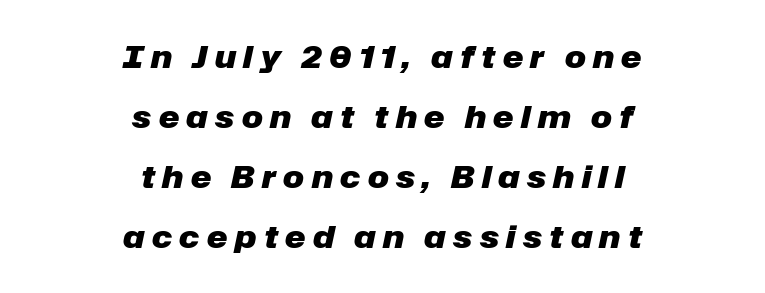
Regarding leading, the lines here are spaced well apart. The passage shown is emphatically bold. The rendering uses natural spacing where letterforms have individual widths. Layout note: lines centered. Posture: slanted.
